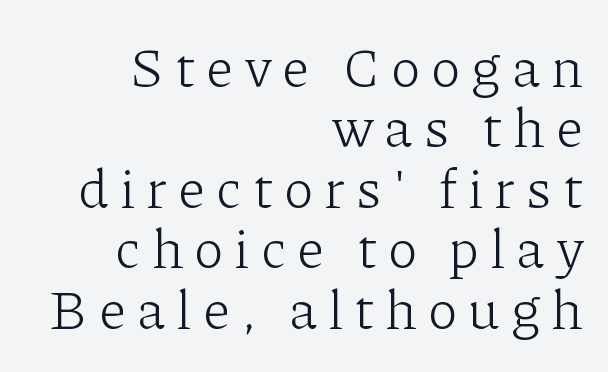
The image shows 55 px light serif type, upright; set right-aligned, tight line spacing (1.1x), unusually wide letter spacing (+0.2 em), not underlined; low stroke contrast and a medium x-height.
